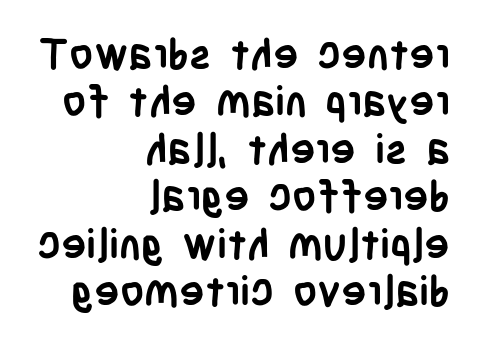
Q: Is the text bold? A: Yes.
Q: Is the text italic (slanted)? A: No, it is upright.
Q: Is the typeface a serif or a sans-serif typeface? A: Sans-serif.
Q: Is the text underlined? A: No.
Q: How is the paragraph aligned? A: Right-aligned.
Q: Is the spacing between letters normal or unusually wide? A: Normal.
Q: Is the spacing between lines tight, normal or loose? A: Tight.
Q: Width (condensed, normal, or wide)? A: Condensed.
Q: Stroke contrast? A: Low.
Q: x-height? A: Large.
Q: Monospaced? A: No.
